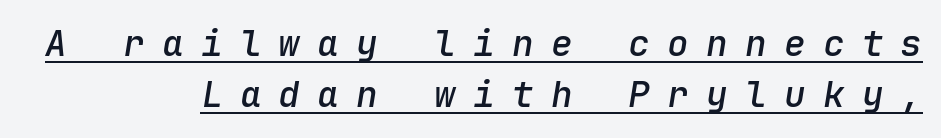
Q: Is the text bold? A: Semi-bold.
Q: Is the text italic (slanted)? A: Yes, it leans right by about 9 degrees.
Q: Is the text underlined? A: Yes.
Q: How is the paragraph aligned? A: Right-aligned.
Q: Is the spacing between letters normal or unusually wide? A: Unusually wide.
Q: Is the spacing between lines tight, normal or loose? A: Normal.
Q: Width (condensed, normal, or wide)? A: Normal.
Q: Stroke contrast? A: Low.
Q: x-height? A: Medium.
Q: Monospaced? A: Yes.
